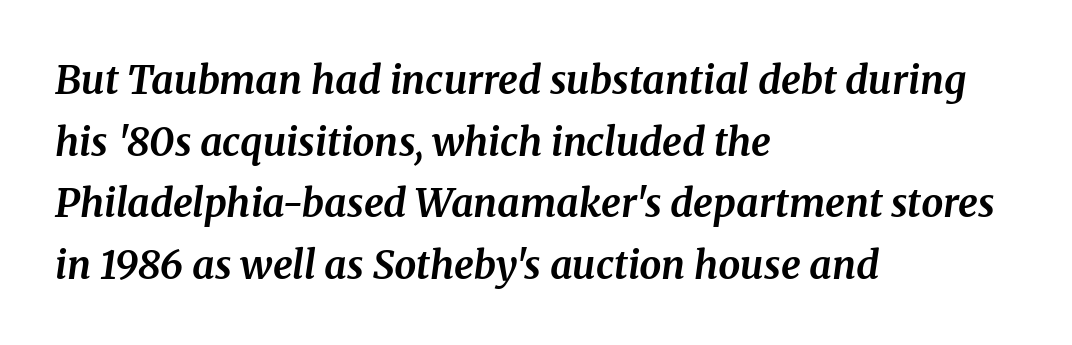
Q: Is the text bold? A: Yes.
Q: Is the text italic (slanted)? A: Yes, it leans right by about 8 degrees.
Q: Is the typeface a serif or a sans-serif typeface? A: Serif.
Q: Is the text underlined? A: No.
Q: How is the paragraph aligned? A: Left-aligned.
Q: Is the spacing between letters normal or unusually wide? A: Normal.
Q: Is the spacing between lines tight, normal or loose? A: Normal.
Q: Width (condensed, normal, or wide)? A: Normal.
Q: Stroke contrast? A: Medium.
Q: x-height? A: Medium.
Q: Monospaced? A: No.
